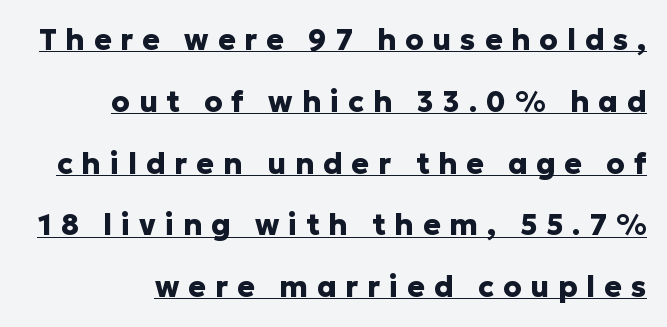
The image shows 29 px heavy sans-serif type, upright; set loose line spacing (2.13x), unusually wide letter spacing (+0.31 em), underlined; low stroke contrast and a medium x-height.
